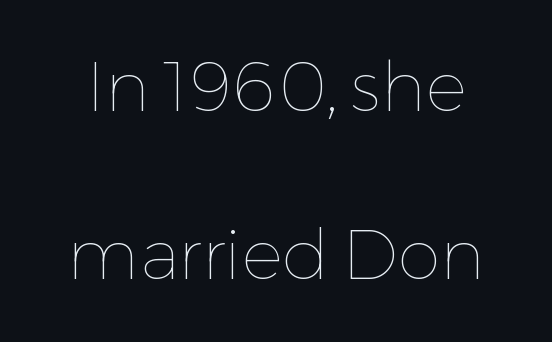
{"italic": "no", "bold": "no", "weight": "thin", "width": "normal", "stroke_contrast": "low", "x_height": "medium", "monospaced": "no", "underline": "no", "line_spacing": "loose", "line_spacing_ratio": 2.44, "letter_spacing": "normal", "letter_spacing_em": 0.0, "glyph_px": 69}
